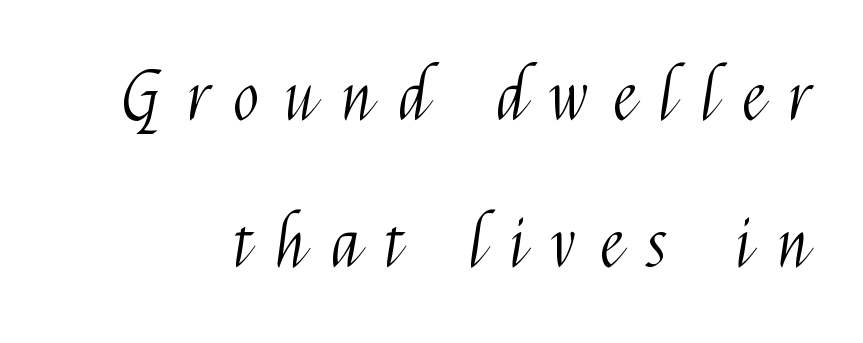
Q: Is the text bold? A: No.
Q: Is the text italic (slanted)? A: Yes.
Q: Is the typeface a serif or a sans-serif typeface? A: Sans-serif.
Q: Is the text underlined? A: No.
Q: Is the spacing between letters normal or unusually wide? A: Unusually wide.
Q: Is the spacing between lines tight, normal or loose? A: Loose.
Q: Width (condensed, normal, or wide)? A: Condensed.
Q: Stroke contrast? A: Medium.
Q: x-height? A: Medium.
Q: Monospaced? A: No.
